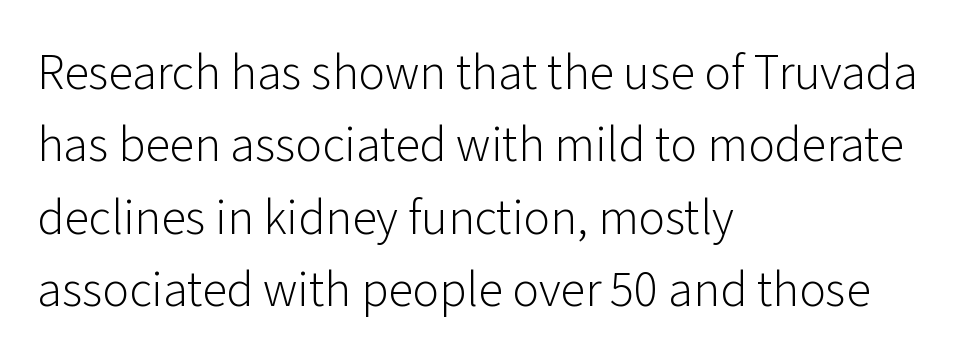
The image shows 50 px light sans-serif type, upright; set left-aligned, normal line spacing (1.45x), normal letter spacing, not underlined; low stroke contrast and a medium x-height.
